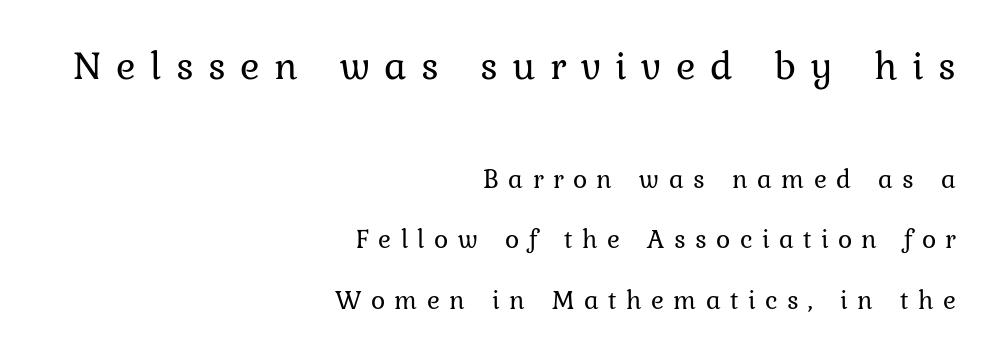
{"serif": "yes", "italic": "no", "bold": "no", "weight": "regular", "width": "normal", "stroke_contrast": "low", "x_height": "medium", "monospaced": "no", "underline": "no", "align": "right", "line_spacing": "loose", "line_spacing_ratio": 2.23, "letter_spacing": "wide", "letter_spacing_em": 0.35, "larger_block": "first", "size_ratio": 1.52, "glyph_px": 41}
